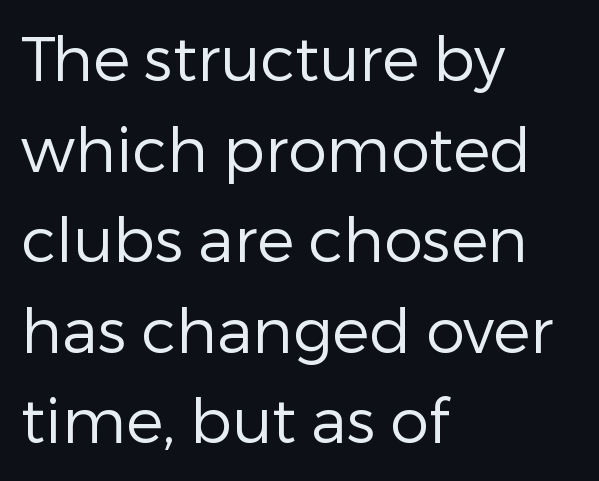
{"serif": "no", "italic": "no", "bold": "no", "weight": "regular", "width": "normal", "stroke_contrast": "low", "x_height": "medium", "monospaced": "no", "underline": "no", "align": "left", "line_spacing": "normal", "line_spacing_ratio": 1.46, "letter_spacing": "normal", "letter_spacing_em": 0.0, "glyph_px": 62}
